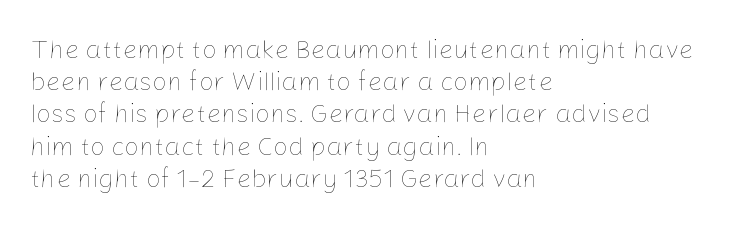
No letter is thick-stroked: the sample isn't bold. The lettering stays uniformly vertical, giving the passage a roman look. This sample uses plain, unmodified letter spacing. These lines stack with their left ends in a neat column. The gap between lines stays unmarked.
